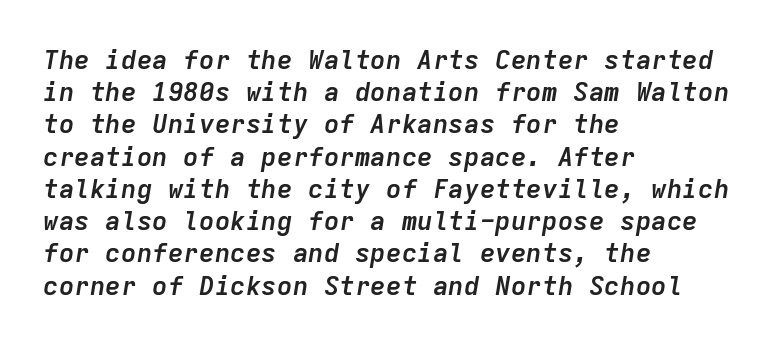
The image shows 26 px bold type, italic (leaning right); set left-aligned, line spacing 1.24x, normal letter spacing, not underlined.
